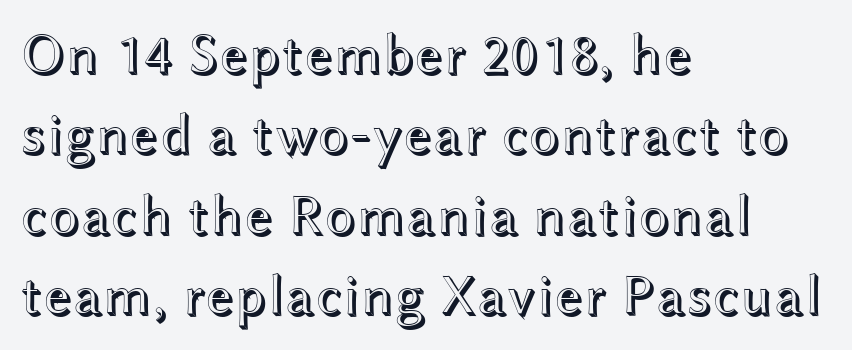
{"italic": "no", "width": "wide", "x_height": "medium", "monospaced": "no", "underline": "no", "align": "left", "line_spacing": "normal", "line_spacing_ratio": 1.41, "letter_spacing": "normal", "letter_spacing_em": 0.0, "glyph_px": 57}
